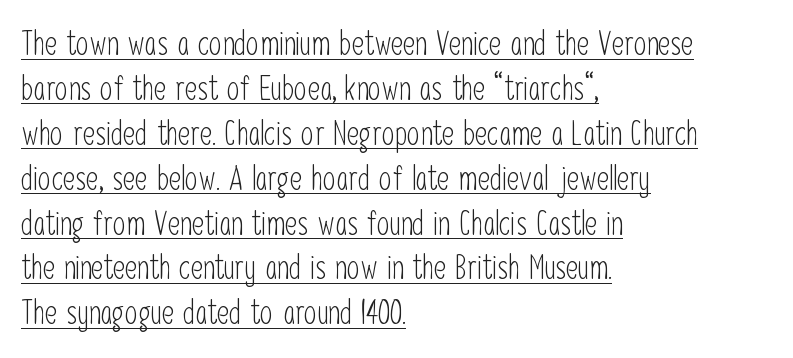
The image shows 33 px light, condensed sans-serif type, upright; set left-aligned, normal line spacing (1.36x), normal letter spacing, underlined; low stroke contrast and a medium x-height.
